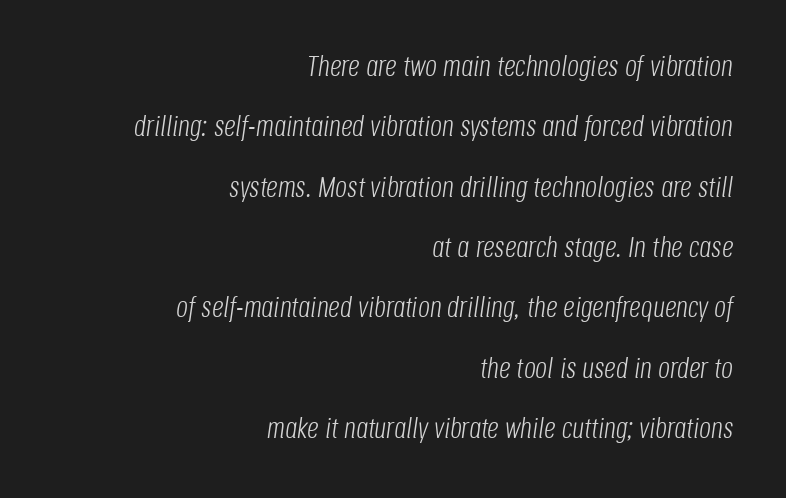
The image shows 29 px light, condensed type, italic (leaning right); set right-aligned, loose line spacing (2.08x), normal letter spacing, not underlined; low stroke contrast and a large x-height.
